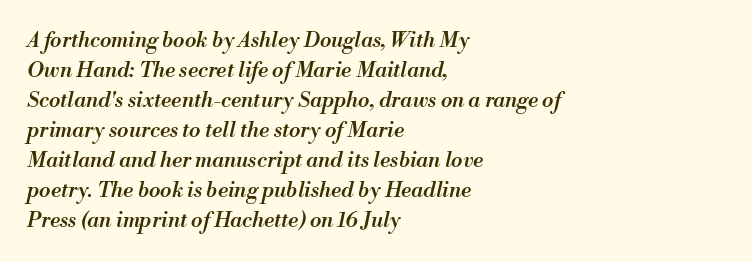
There is no visible air inserted between adjacent glyphs. Italic: yes, the glyphs are oblique. Regarding leading, the lines here are spaced in the standard way. The area under the type is left untouched.
